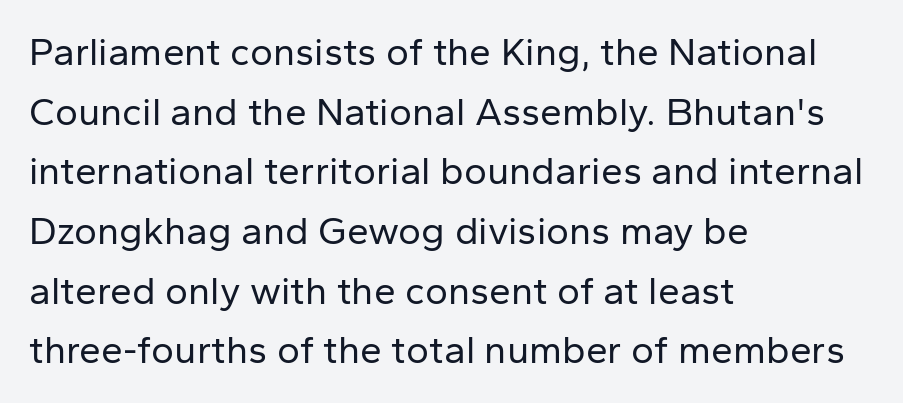
Q: Is the text bold? A: No.
Q: Is the text italic (slanted)? A: No, it is upright.
Q: Is the typeface a serif or a sans-serif typeface? A: Sans-serif.
Q: Is the text underlined? A: No.
Q: How is the paragraph aligned? A: Left-aligned.
Q: Is the spacing between letters normal or unusually wide? A: Normal.
Q: Is the spacing between lines tight, normal or loose? A: Normal.
Q: Width (condensed, normal, or wide)? A: Normal.
Q: Stroke contrast? A: Low.
Q: x-height? A: Medium.
Q: Monospaced? A: No.
